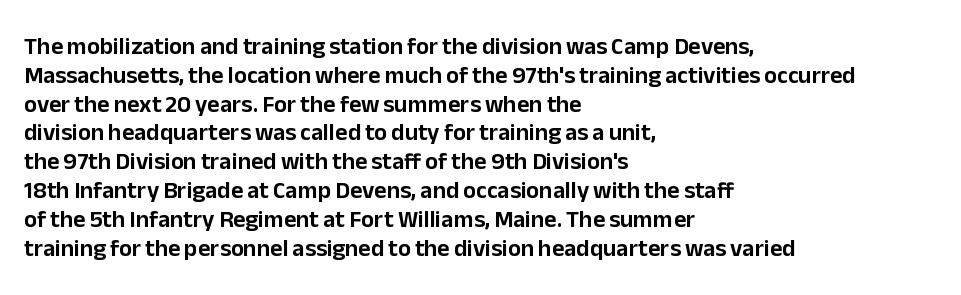
{"italic": "no", "underline": "no", "align": "left", "line_spacing_ratio": 1.2, "letter_spacing": "normal", "letter_spacing_em": 0.0, "glyph_px": 24}
